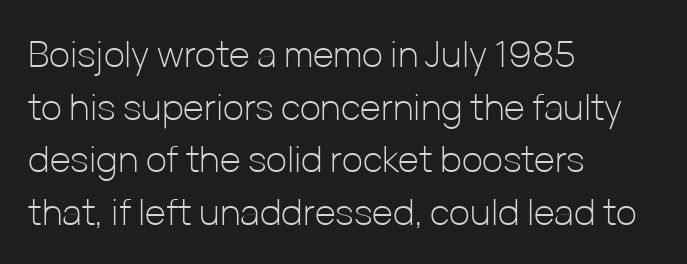
The image shows 36 px light sans-serif type, upright; set left-aligned, normal line spacing (1.46x), normal letter spacing, not underlined; low stroke contrast and a medium x-height.
